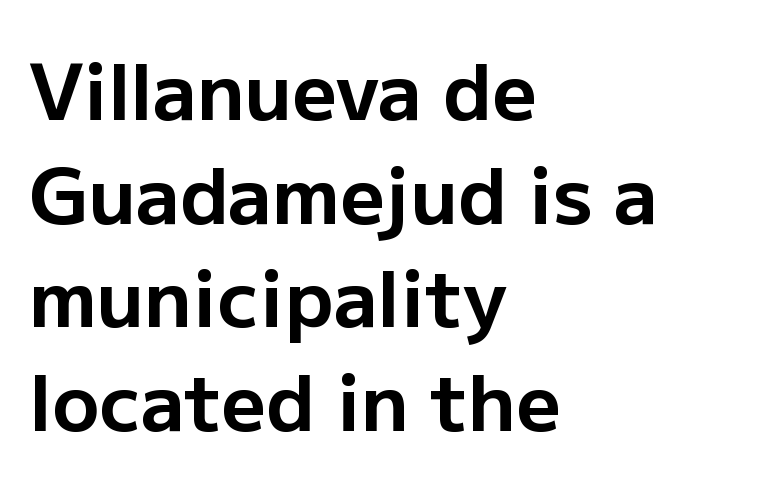
The image shows 78 px bold sans-serif type, upright; set left-aligned, normal line spacing (1.33x), normal letter spacing, not underlined; low stroke contrast and a medium x-height.
